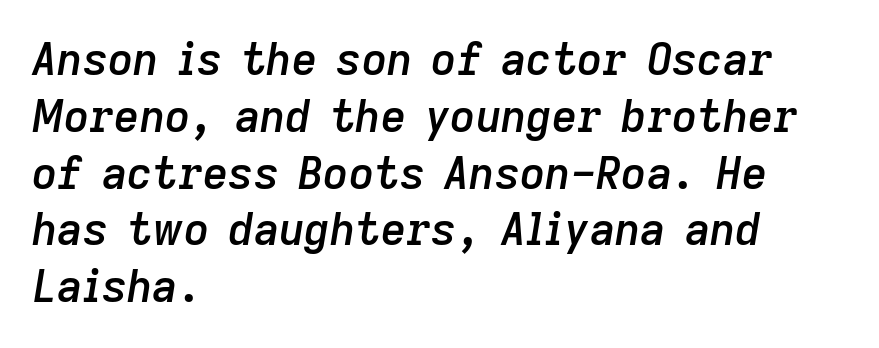
The image shows 44 px semibold type, italic (leaning right); set left-aligned, normal line spacing (1.29x), normal letter spacing, not underlined; low stroke contrast and a medium x-height.
